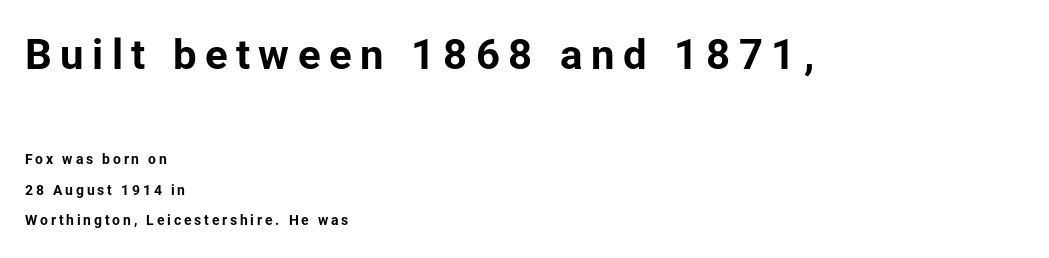
The image shows 42 px bold sans-serif type, upright; set left-aligned, loose line spacing (2.16x), unusually wide letter spacing (+0.2 em), not underlined; the first (top) block is 3.0x larger; low stroke contrast and a medium x-height.
